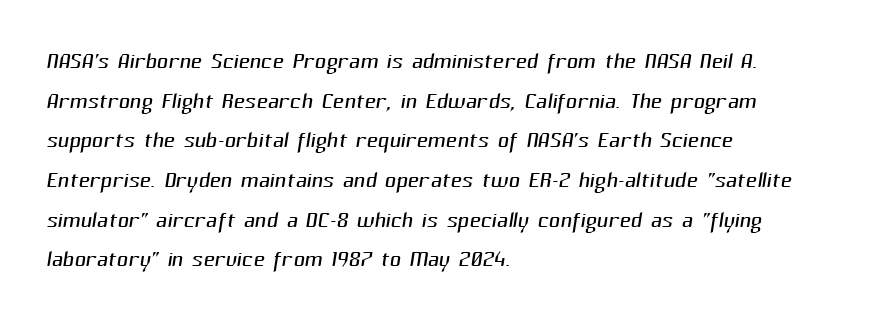
{"serif": "no", "bold": "no", "weight": "light", "width": "normal", "stroke_contrast": "medium", "x_height": "medium", "monospaced": "no", "underline": "no", "align": "left", "line_spacing": "normal", "line_spacing_ratio": 1.28, "letter_spacing": "normal", "letter_spacing_em": 0.0, "glyph_px": 31}
